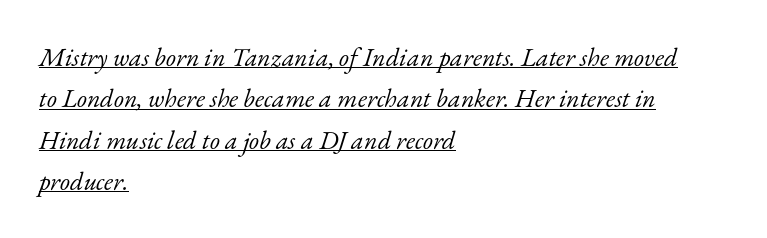
The image shows 26 px text type, italic (leaning right); set left-aligned, normal line spacing (1.59x), normal letter spacing, underlined.
